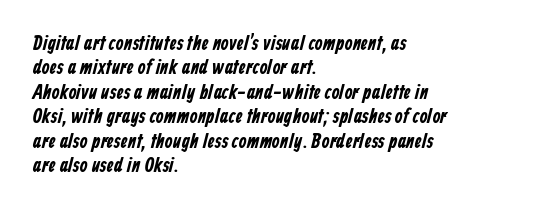
Q: Is the text underlined? A: No.
Q: How is the paragraph aligned? A: Left-aligned.
Q: Is the spacing between letters normal or unusually wide? A: Normal.
